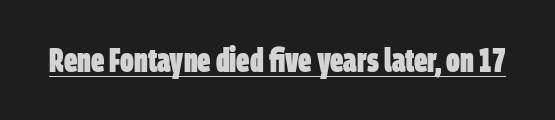
{"serif": "no", "bold": "yes", "weight": "heavy", "width": "condensed", "stroke_contrast": "low", "x_height": "large", "monospaced": "no", "underline": "yes", "letter_spacing": "normal", "letter_spacing_em": 0.0, "glyph_px": 33}
